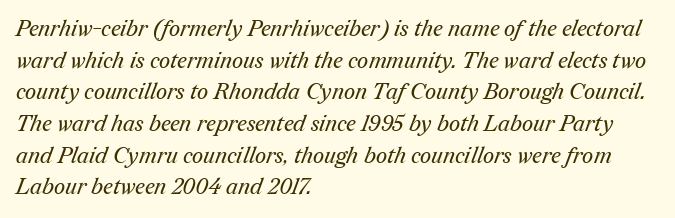
{"bold": "no", "underline": "no", "align": "left", "line_spacing": "normal", "line_spacing_ratio": 1.44, "letter_spacing": "normal", "letter_spacing_em": 0.0, "glyph_px": 22}
